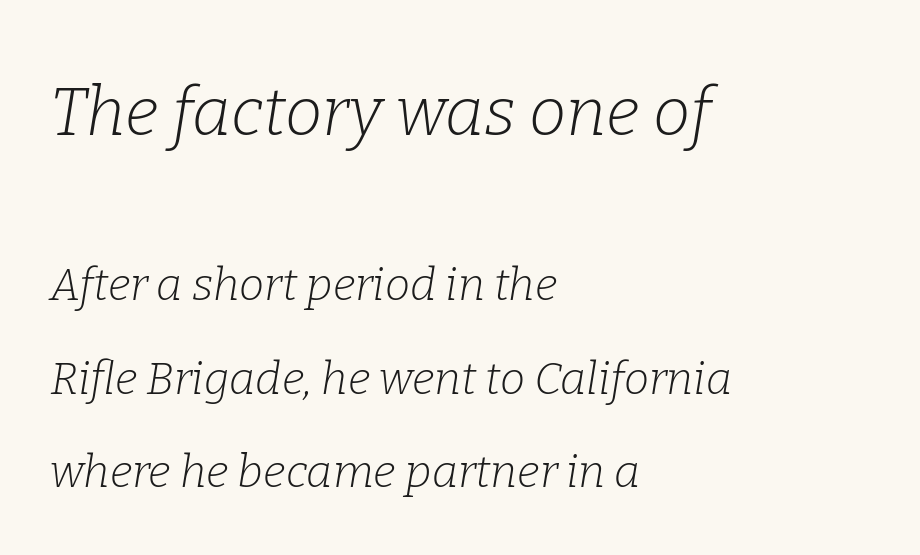
Stroke terminals: seriffed. Compared with typical paragraphs, the rows here are farther apart. Visually, the top section dominates because its glyphs are scaled up. The baseline area is clear. Caption: standard tracking, unaltered. The font's italic variant was chosen for this text.
